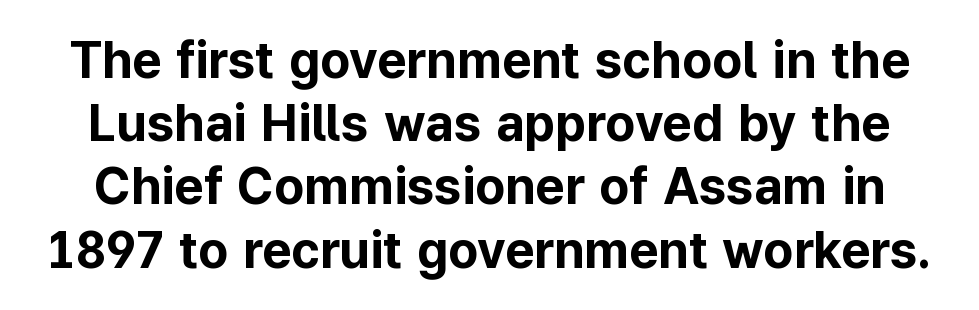
The passage shown is not underscored anywhere. The face used here is rendered with its standard letterfit. Does the lettering tilt? It doesn't — this is upright. This is sans-serif lettering, the kind often seen on screens and signage. Character widths vary here, with narrow letters taking less room than wide ones. Each glyph is drawn with heavy, bold strokes.
